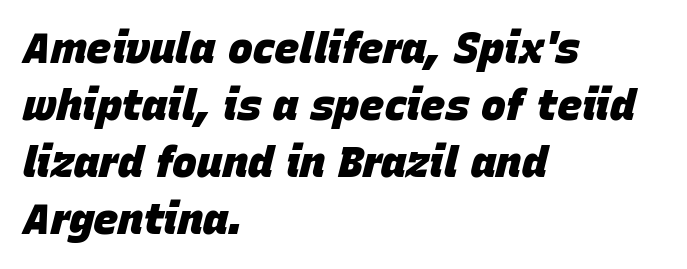
Q: Is the text bold? A: Yes.
Q: Is the text italic (slanted)? A: Yes, it leans right by about 15 degrees.
Q: Is the text underlined? A: No.
Q: How is the paragraph aligned? A: Left-aligned.
Q: Is the spacing between letters normal or unusually wide? A: Normal.
Q: Is the spacing between lines tight, normal or loose? A: Normal.
Q: Width (condensed, normal, or wide)? A: Normal.
Q: Stroke contrast? A: Low.
Q: x-height? A: Large.
Q: Monospaced? A: No.
